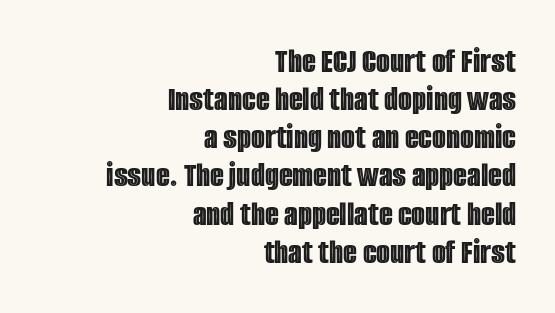
The image shows 36 px condensed type, upright; set right-aligned, tight line spacing (1.06x), normal letter spacing, not underlined; a large x-height.
